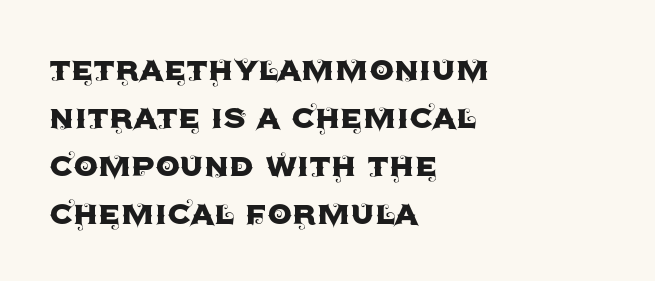
Q: Is the text italic (slanted)? A: No, it is upright.
Q: Is the typeface a serif or a sans-serif typeface? A: Sans-serif.
Q: Is the text underlined? A: No.
Q: How is the paragraph aligned? A: Left-aligned.
Q: Is the spacing between letters normal or unusually wide? A: Normal.
Q: Width (condensed, normal, or wide)? A: Normal.
Q: x-height? A: Large.
Q: Monospaced? A: No.
